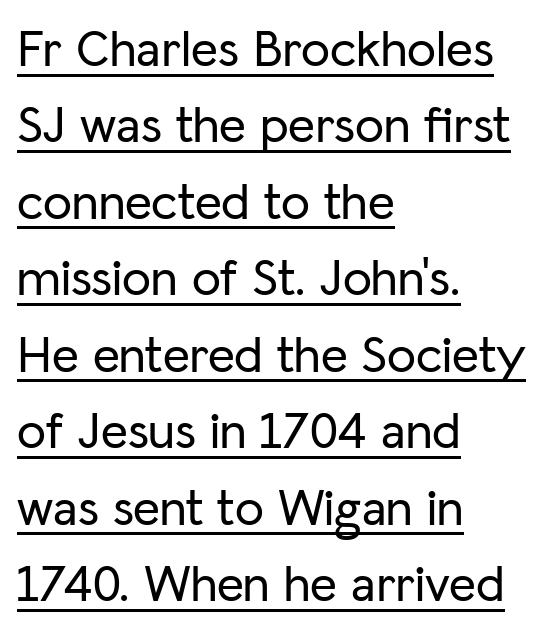
The image shows 52 px sans-serif type, upright; set left-aligned, normal line spacing (1.47x), normal letter spacing, underlined; low stroke contrast and a medium x-height.
